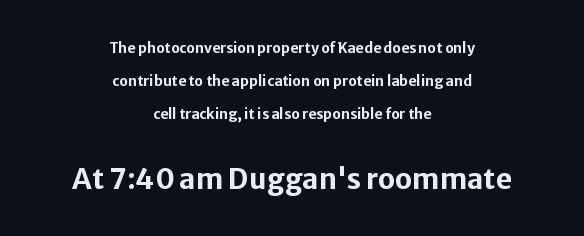
The image shows 28 px bold sans-serif type, upright; set centered, loose line spacing (2.37x), normal letter spacing, not underlined; the second (bottom) block is 2.0x larger; low stroke contrast and a medium x-height.
